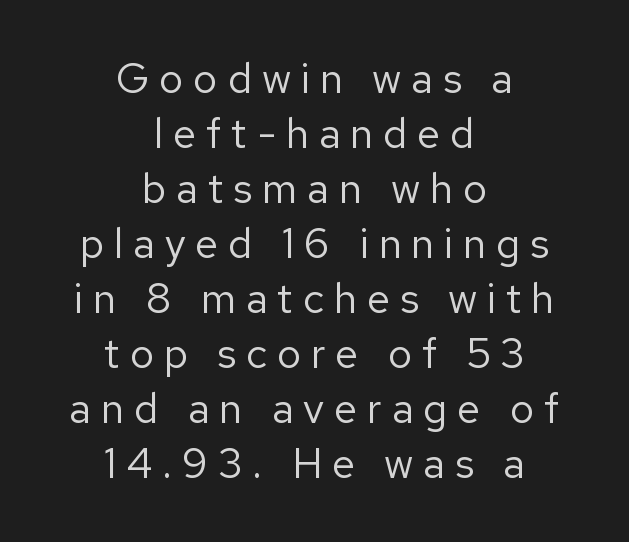
The gap between lines stays unmarked. Leading: standard. Both edges are ragged and mirror each other, which tells us the setting is centered. The letters look calm and open, with moderate or lighter stems. The letterforms stand isolated, each surrounded by extra space.
